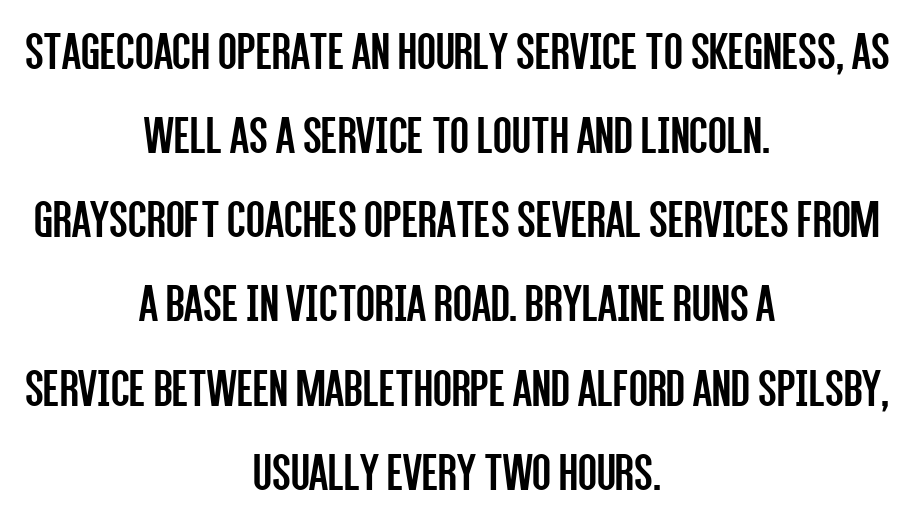
Q: Is the text bold? A: No.
Q: Is the text italic (slanted)? A: No, it is upright.
Q: Is the typeface a serif or a sans-serif typeface? A: Sans-serif.
Q: Is the text underlined? A: No.
Q: How is the paragraph aligned? A: Centered.
Q: Is the spacing between letters normal or unusually wide? A: Normal.
Q: Is the spacing between lines tight, normal or loose? A: Normal.
Q: Width (condensed, normal, or wide)? A: Condensed.
Q: Stroke contrast? A: Low.
Q: x-height? A: Large.
Q: Monospaced? A: No.
